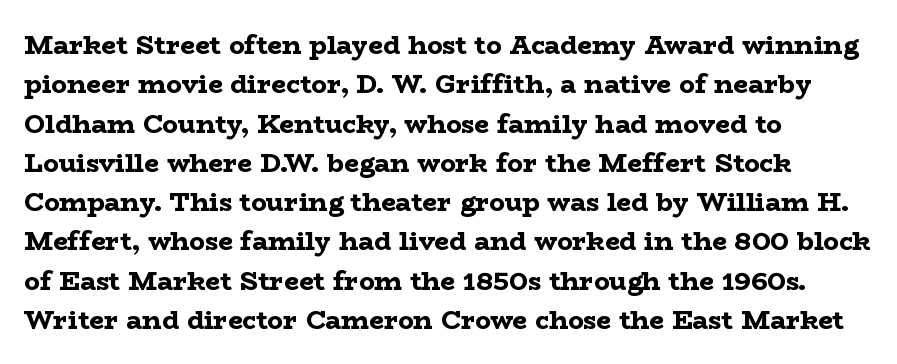
The image shows 26 px bold type, upright; set left-aligned, normal line spacing (1.51x), normal letter spacing, not underlined.
